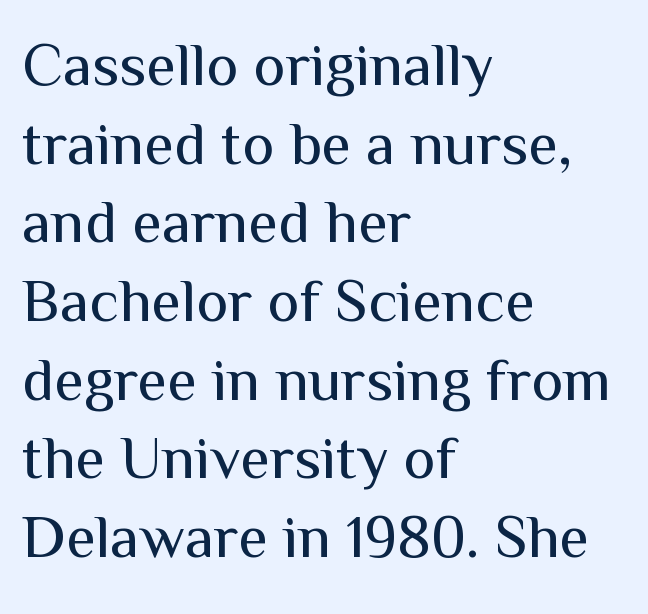
This is roman type, the default non-slanted kind. The face used here is rendered with its standard letterfit. Character widths vary here, with narrow letters taking less room than wide ones. Whoever set this chose a conventional vertical rhythm. This sample uses a sans-serif face. Weight: in the light-to-regular range.
